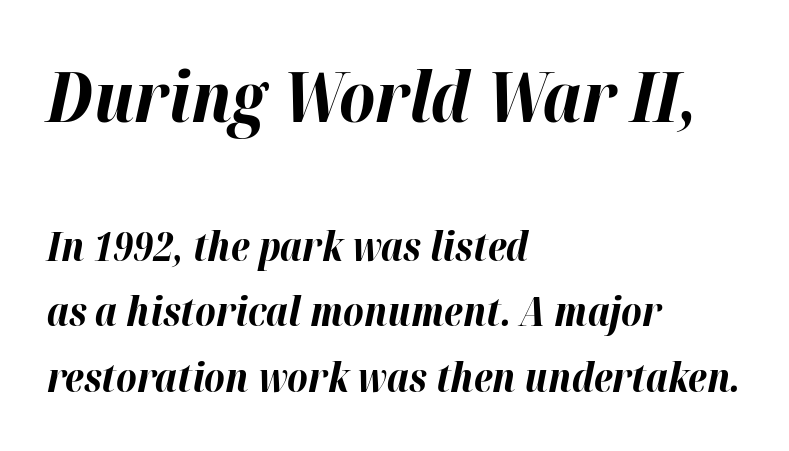
Q: Is the text bold? A: Yes.
Q: Is the text italic (slanted)? A: Yes, it leans right by about 12 degrees.
Q: Is the text underlined? A: No.
Q: How is the paragraph aligned? A: Left-aligned.
Q: Is the spacing between letters normal or unusually wide? A: Normal.
Q: Is the spacing between lines tight, normal or loose? A: Normal.
Q: Which block of text is set in a larger size, the first (top) or the second (bottom)? A: The first (top) one.
Q: Width (condensed, normal, or wide)? A: Normal.
Q: Stroke contrast? A: High.
Q: x-height? A: Medium.
Q: Monospaced? A: No.
